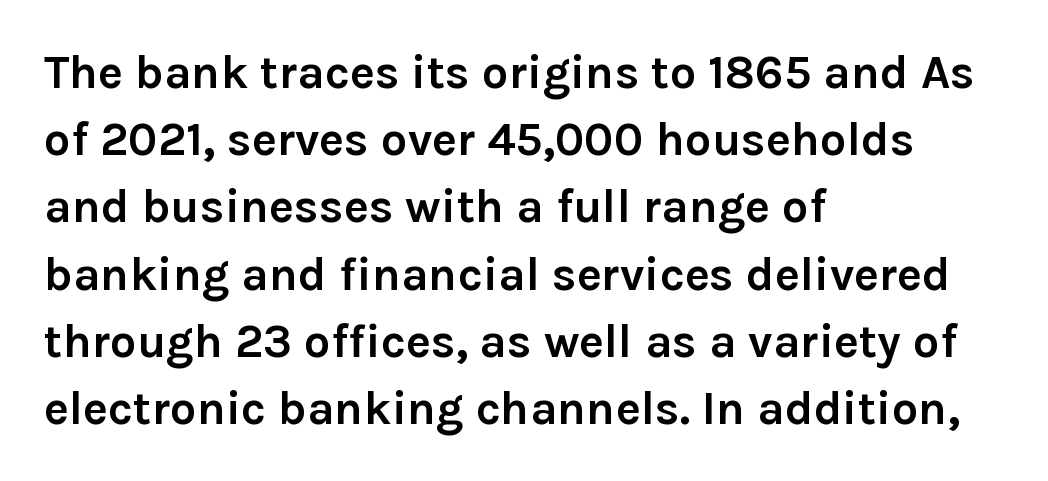
{"serif": "no", "italic": "no", "bold": "yes", "weight": "semibold", "width": "normal", "stroke_contrast": "low", "x_height": "medium", "monospaced": "no", "underline": "no", "align": "left", "line_spacing": "normal", "line_spacing_ratio": 1.43, "letter_spacing": "normal", "letter_spacing_em": 0.0, "glyph_px": 47}
